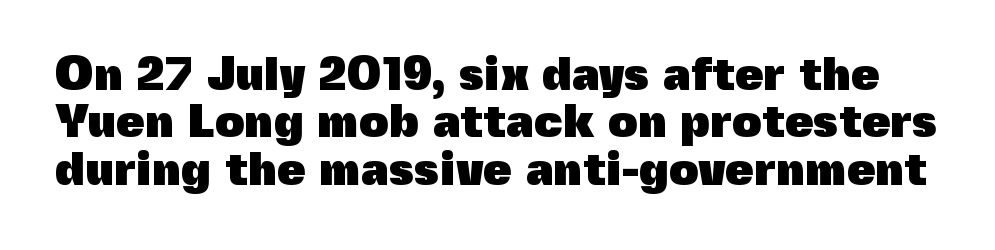
The image shows 46 px heavy sans-serif type, upright; set tight line spacing (1.03x), normal letter spacing, not underlined; a medium x-height.
